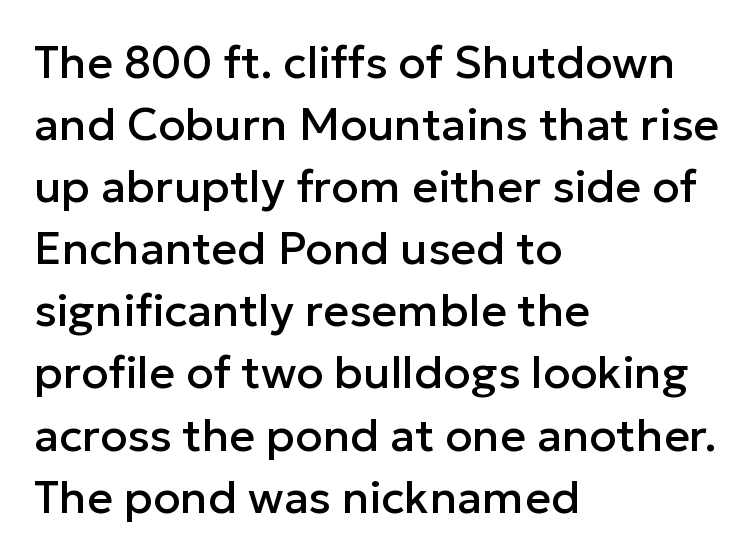
The image shows 45 px sans-serif type, upright; set left-aligned, normal line spacing (1.38x), normal letter spacing, not underlined; low stroke contrast and a medium x-height.
